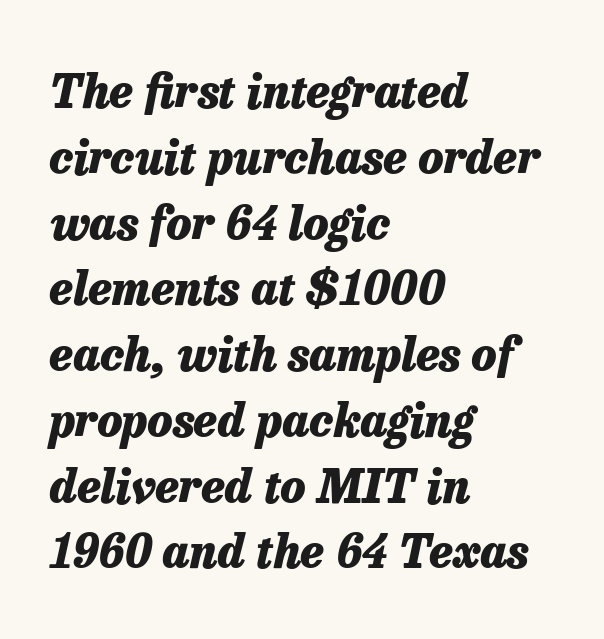
These lines sit exactly where default settings would place them. The typesetting leans heavy: a genuine bold. The specimen omits any rule beneath the text block's lines. In terms of posture, this sample is oblique. The rendering anchors every line to the left-hand side.
